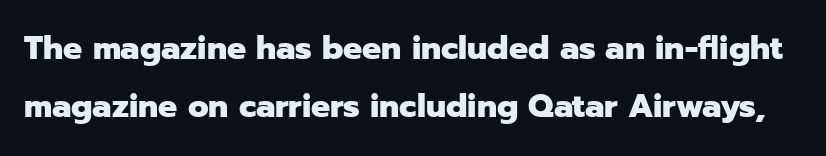
Q: Is the text bold? A: Yes.
Q: Is the text italic (slanted)? A: No, it is upright.
Q: Is the typeface a serif or a sans-serif typeface? A: Sans-serif.
Q: Is the text underlined? A: No.
Q: Is the spacing between letters normal or unusually wide? A: Normal.
Q: Width (condensed, normal, or wide)? A: Normal.
Q: Stroke contrast? A: Low.
Q: x-height? A: Medium.
Q: Monospaced? A: No.
